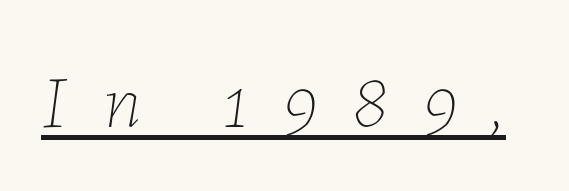
The image shows 75 px thin type, italic (leaning right); set unusually wide letter spacing (+0.46 em), underlined; low stroke contrast and a medium x-height.
